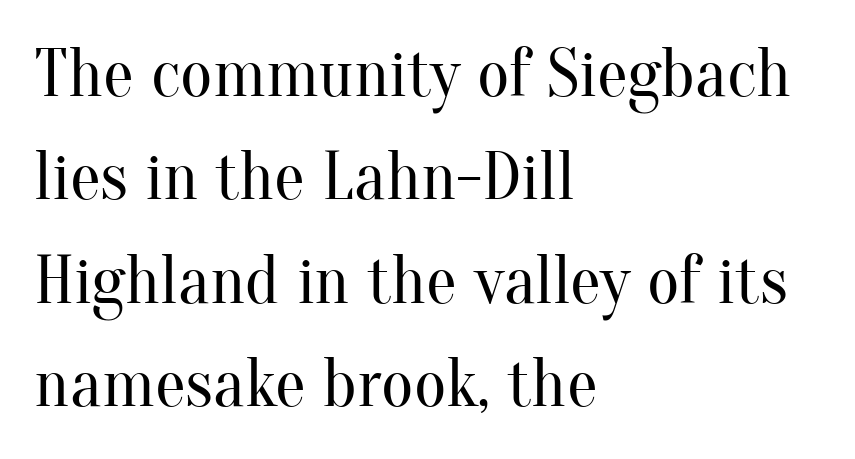
{"serif": "yes", "italic": "no", "bold": "no", "weight": "regular", "width": "normal", "stroke_contrast": "medium", "x_height": "small", "monospaced": "no", "underline": "no", "align": "left", "line_spacing": "normal", "line_spacing_ratio": 1.5, "letter_spacing": "normal", "letter_spacing_em": 0.0, "glyph_px": 69}
